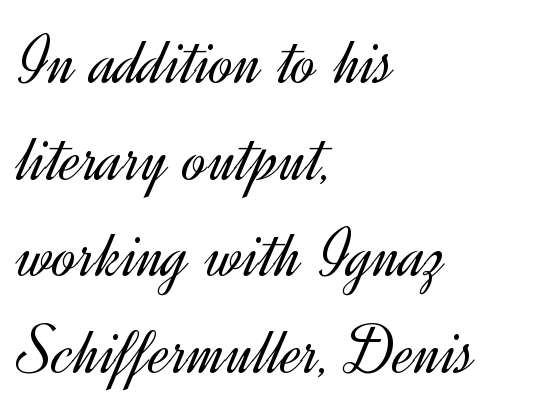
The setting favours the left margin, as ordinary paragraphs usually do. Spacing between characters is what you'd get straight out of the box. A typesetter would call this leading conventional body-copy spacing. A sans-serif font was chosen for this passage.
